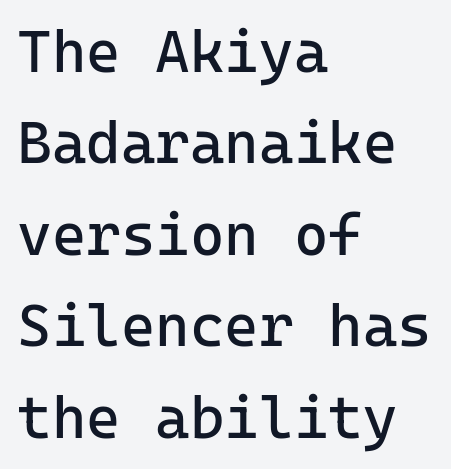
{"serif": "no", "italic": "no", "bold": "no", "weight": "regular", "width": "normal", "stroke_contrast": "low", "x_height": "medium", "underline": "no", "align": "left", "line_spacing": "normal", "line_spacing_ratio": 1.55, "letter_spacing": "normal", "letter_spacing_em": 0.0, "glyph_px": 59}
